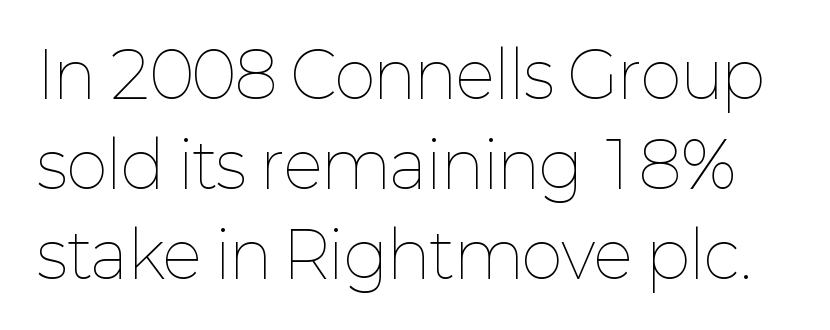
Q: Is the text bold? A: No.
Q: Is the text italic (slanted)? A: No, it is upright.
Q: Is the text underlined? A: No.
Q: Is the spacing between letters normal or unusually wide? A: Normal.
Q: Is the spacing between lines tight, normal or loose? A: Normal.
Q: Width (condensed, normal, or wide)? A: Normal.
Q: Stroke contrast? A: Low.
Q: x-height? A: Medium.
Q: Monospaced? A: No.
